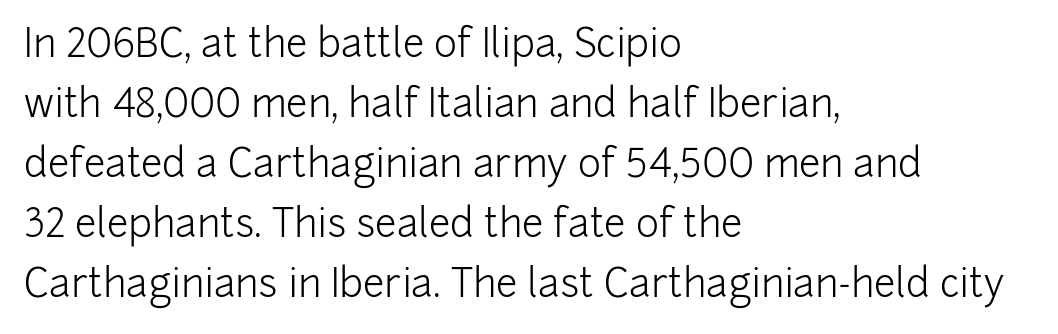
{"serif": "no", "italic": "no", "bold": "no", "weight": "light", "width": "normal", "stroke_contrast": "low", "x_height": "medium", "monospaced": "no", "underline": "no", "align": "left", "line_spacing": "normal", "line_spacing_ratio": 1.54, "letter_spacing": "normal", "letter_spacing_em": 0.0, "glyph_px": 39}
